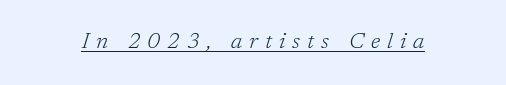
These lines have a slow, spaced-out rhythm from letter to letter. The font's italic variant was chosen for this text. This is underlined copy, the kind a proofreader might mark for attention. Letters have the restrained weight of plain body copy at most.
